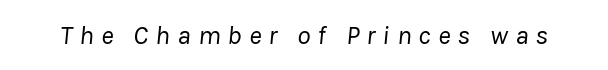
{"italic": "yes", "lean": "right", "slant_degrees": 8, "bold": "no", "underline": "no", "letter_spacing": "wide", "letter_spacing_em": 0.26, "glyph_px": 27}
